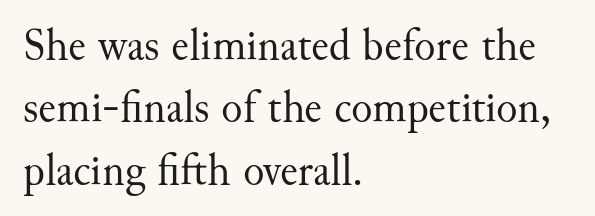
Standard letterfit; no display-style spreading of the glyphs. The characters display serif detailing at their extremities. No word sits above an underline. Posture: upright roman. Here the designer chose a conventional face with non-uniform glyph widths. Baseline-to-baseline distance is the conventional proportion of letter height.
